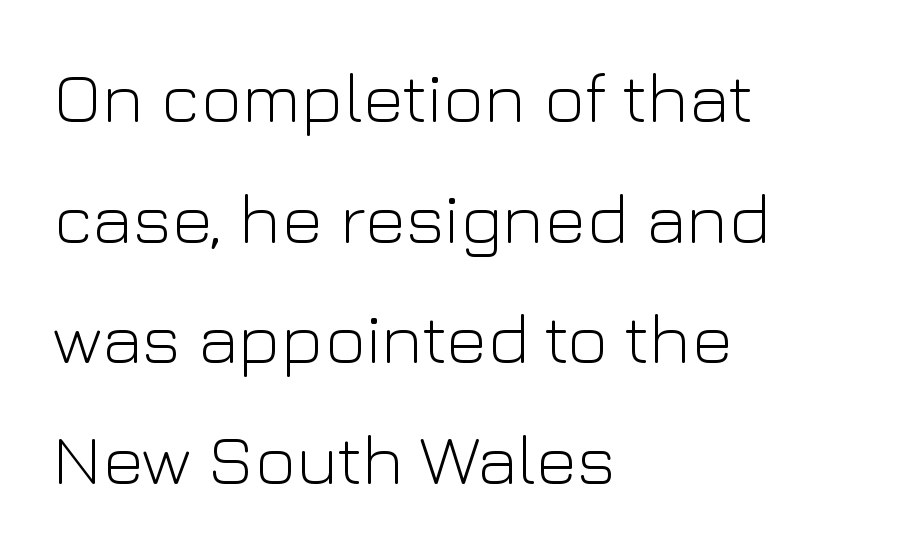
{"serif": "no", "italic": "no", "bold": "no", "weight": "light", "width": "normal", "stroke_contrast": "low", "x_height": "medium", "monospaced": "no", "underline": "no", "align": "left", "line_spacing": "normal", "line_spacing_ratio": 1.7, "letter_spacing": "normal", "letter_spacing_em": 0.0, "glyph_px": 71}
